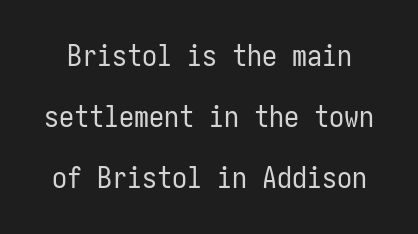
Q: Is the text bold? A: No.
Q: Is the text italic (slanted)? A: No, it is upright.
Q: Is the typeface a serif or a sans-serif typeface? A: Sans-serif.
Q: Is the text underlined? A: No.
Q: Is the spacing between letters normal or unusually wide? A: Normal.
Q: Is the spacing between lines tight, normal or loose? A: Loose.
Q: Width (condensed, normal, or wide)? A: Condensed.
Q: Stroke contrast? A: Low.
Q: x-height? A: Medium.
